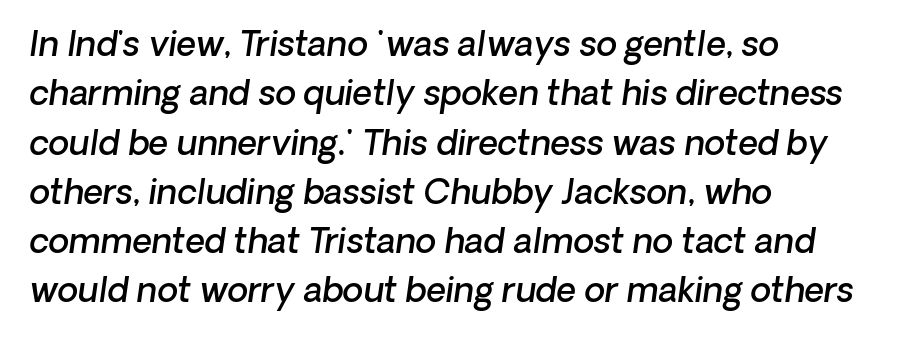
Visually the block forms a straight wall on the left and a jagged coastline on the right. Has an underline been added? It has not. Inter-character spacing is left at the font's built-in metrics. Weight check: semibold — heavier than regular, not quite bold. The rendering uses natural spacing where letterforms have individual widths. Does the leading feel generous? No, just average.
